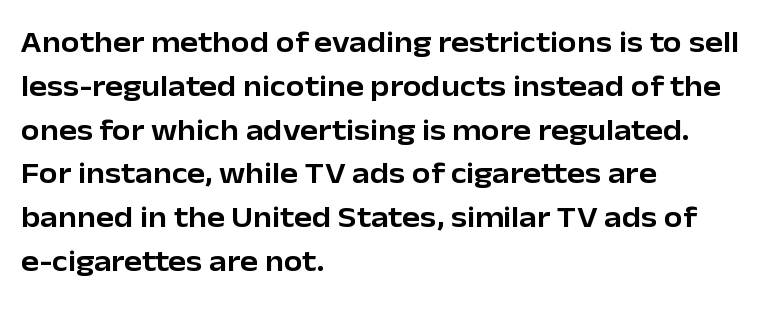
The image shows 30 px sans-serif type, upright; set left-aligned, normal line spacing (1.46x), normal letter spacing, not underlined; low stroke contrast and a medium x-height.
